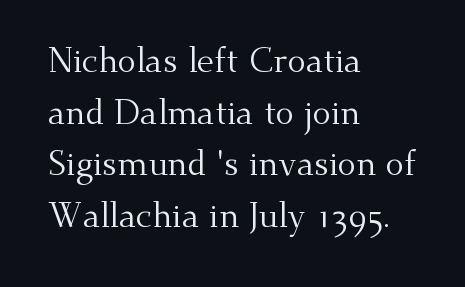
Q: Is the text bold? A: No.
Q: Is the text italic (slanted)? A: No, it is upright.
Q: Is the typeface a serif or a sans-serif typeface? A: Serif.
Q: Is the text underlined? A: No.
Q: How is the paragraph aligned? A: Left-aligned.
Q: Is the spacing between letters normal or unusually wide? A: Normal.
Q: Is the spacing between lines tight, normal or loose? A: Normal.
Q: Width (condensed, normal, or wide)? A: Normal.
Q: Stroke contrast? A: Medium.
Q: x-height? A: Small.
Q: Monospaced? A: No.
